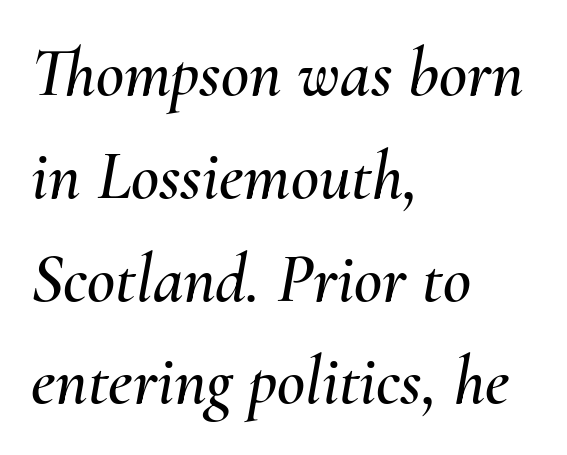
{"italic": "yes", "lean": "right", "slant_degrees": 10, "width": "normal", "stroke_contrast": "medium", "x_height": "small", "monospaced": "no", "underline": "no", "align": "left", "line_spacing": "normal", "line_spacing_ratio": 1.49, "letter_spacing": "normal", "letter_spacing_em": 0.0, "glyph_px": 69}
